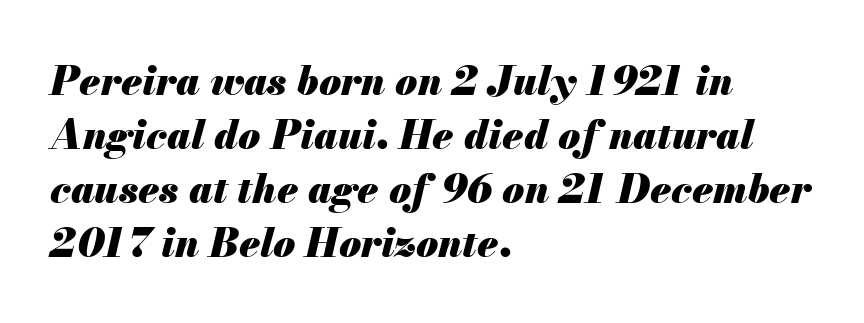
Q: Is the text bold? A: Yes.
Q: Is the text italic (slanted)? A: Yes, it leans right by about 13 degrees.
Q: Is the text underlined? A: No.
Q: How is the paragraph aligned? A: Left-aligned.
Q: Is the spacing between letters normal or unusually wide? A: Normal.
Q: Is the spacing between lines tight, normal or loose? A: Normal.
Q: Width (condensed, normal, or wide)? A: Normal.
Q: Stroke contrast? A: Medium.
Q: x-height? A: Small.
Q: Monospaced? A: No.
